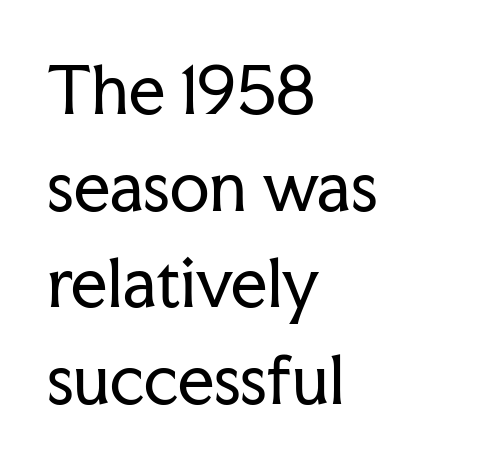
The image shows 64 px regular-weight serif type, upright; set left-aligned, normal line spacing (1.51x), normal letter spacing, not underlined; low stroke contrast and a medium x-height.
